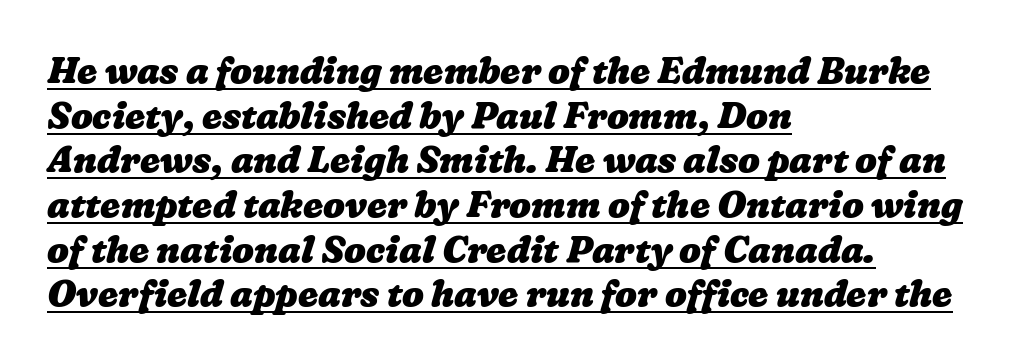
This sample has the flowing, uneven cadence of proportional lettering. Plenty of ink on the page — the face is bold. Somebody hit Ctrl+U on this one — the words are underlined. If you drew a ruler down the left edge, every line would touch it. Default kerning and tracking; the words read as compact shapes.
